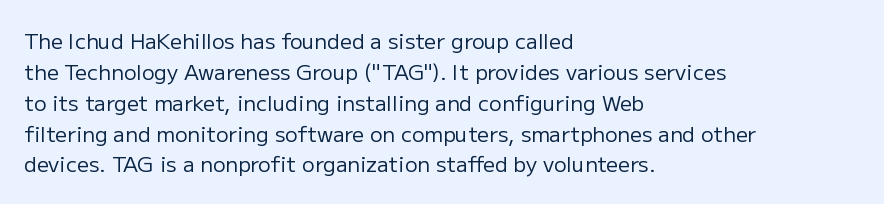
{"italic": "no", "bold": "no", "underline": "no", "align": "left", "line_spacing": "normal", "line_spacing_ratio": 1.47, "letter_spacing": "normal", "letter_spacing_em": 0.0, "glyph_px": 21}
